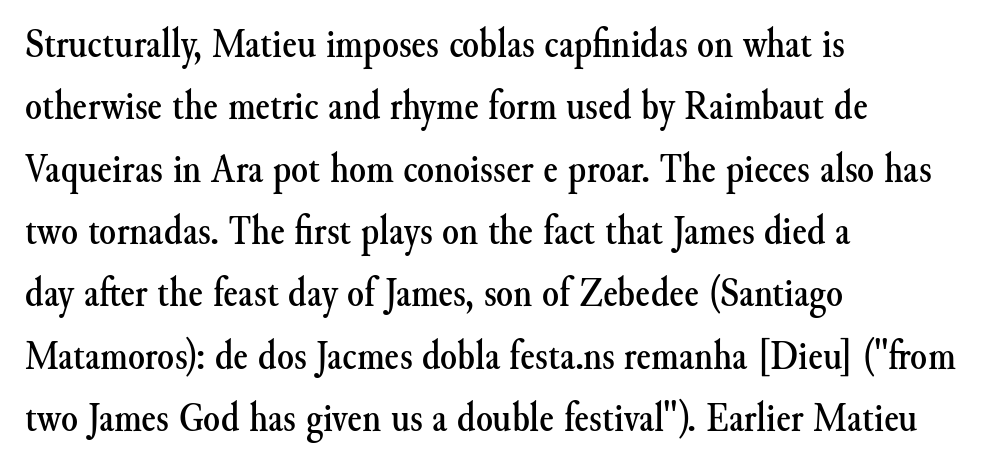
Q: Is the text italic (slanted)? A: No, it is upright.
Q: Is the typeface a serif or a sans-serif typeface? A: Serif.
Q: Is the text underlined? A: No.
Q: How is the paragraph aligned? A: Left-aligned.
Q: Is the spacing between letters normal or unusually wide? A: Normal.
Q: Is the spacing between lines tight, normal or loose? A: Normal.
Q: Width (condensed, normal, or wide)? A: Normal.
Q: Stroke contrast? A: Medium.
Q: x-height? A: Small.
Q: Monospaced? A: No.
